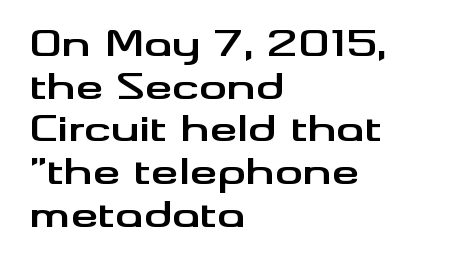
Q: Is the text bold? A: Yes.
Q: Is the text italic (slanted)? A: No, it is upright.
Q: Is the typeface a serif or a sans-serif typeface? A: Sans-serif.
Q: Is the text underlined? A: No.
Q: How is the paragraph aligned? A: Left-aligned.
Q: Is the spacing between letters normal or unusually wide? A: Normal.
Q: Width (condensed, normal, or wide)? A: Wide.
Q: Stroke contrast? A: Medium.
Q: x-height? A: Small.
Q: Monospaced? A: No.
